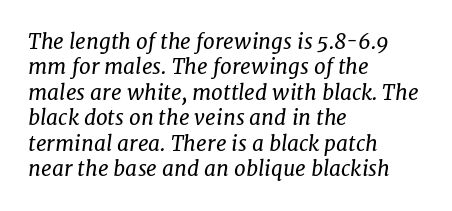
The ragged edge is on the right, which tells us the setting is flush left. Is the stroke heavy? The answer is a plain regular-or-lighter. The words here are not underlined. A typesetter would mark this as italic. These lines keep a tight, regular rhythm from letter to letter.
